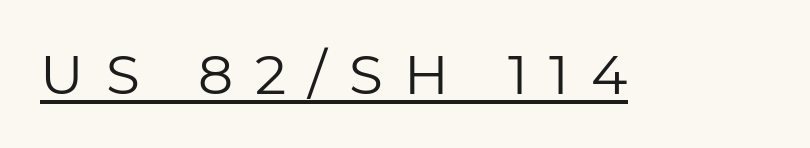
The image shows 55 px regular-weight sans-serif type, upright; set unusually wide letter spacing (+0.4 em), underlined; low stroke contrast and a medium x-height.
